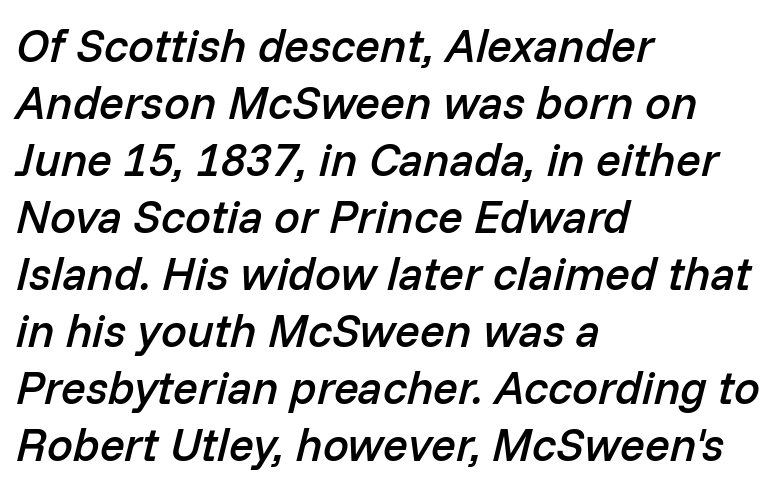
{"italic": "yes", "lean": "right", "slant_degrees": 14, "bold": "semi", "weight": "semibold", "width": "normal", "stroke_contrast": "low", "x_height": "medium", "monospaced": "no", "underline": "no", "align": "left", "line_spacing_ratio": 1.24, "letter_spacing": "normal", "letter_spacing_em": 0.0, "glyph_px": 46}
